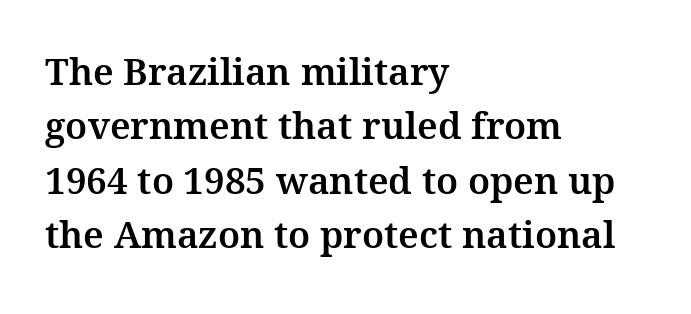
The image shows 37 px serif type, upright; set left-aligned, normal line spacing (1.47x), normal letter spacing, not underlined; medium stroke contrast and a medium x-height.
